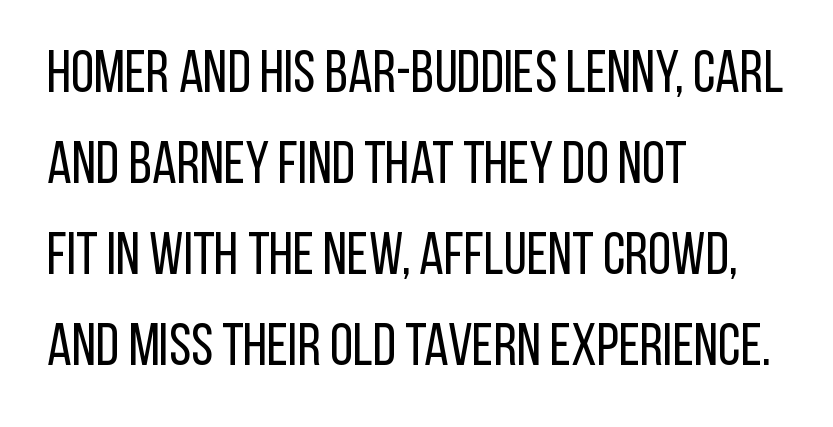
The image shows 59 px regular-weight, condensed sans-serif type, upright; set left-aligned, normal line spacing (1.54x), normal letter spacing, not underlined; low stroke contrast and a large x-height.
